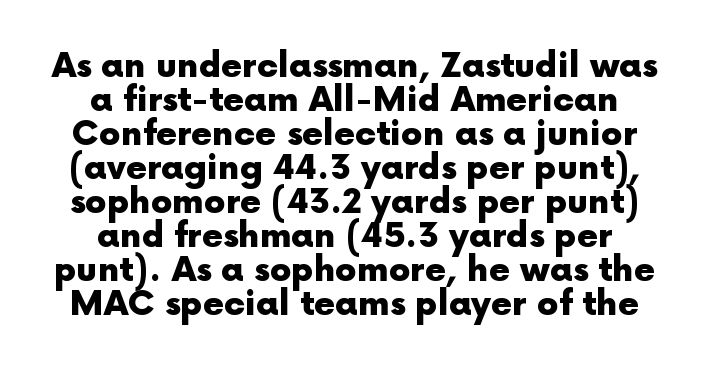
Q: Is the text bold? A: Yes.
Q: Is the text italic (slanted)? A: No, it is upright.
Q: Is the typeface a serif or a sans-serif typeface? A: Sans-serif.
Q: Is the text underlined? A: No.
Q: Is the spacing between letters normal or unusually wide? A: Normal.
Q: Is the spacing between lines tight, normal or loose? A: Tight.
Q: Width (condensed, normal, or wide)? A: Normal.
Q: x-height? A: Medium.
Q: Monospaced? A: No.
